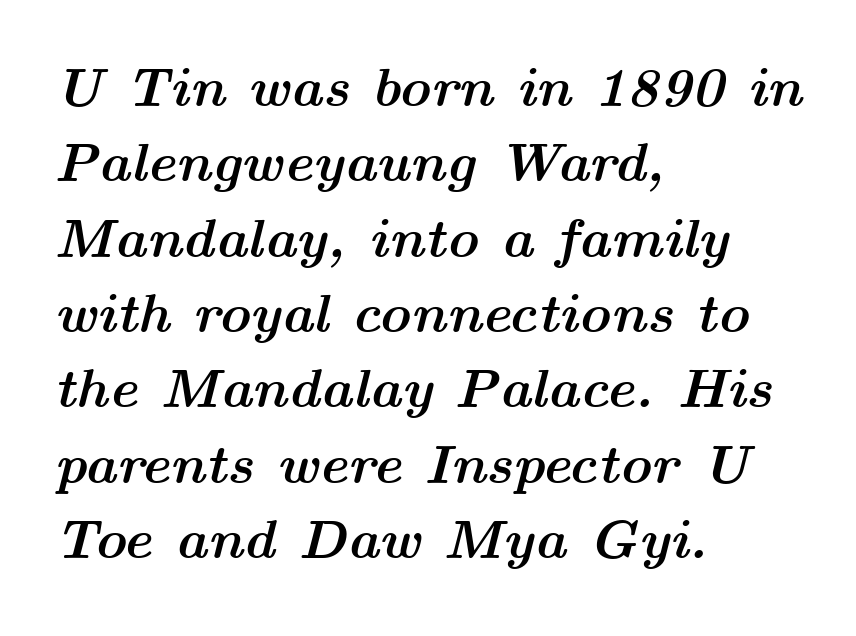
The lines sit at an ordinary, default distance from one another. Descenders are the only things crossing below the line. Is the block centered? No — it sits flush against the left margin. Think of a printed novel: that variable character pitch is what you see here. Set as a true bold cut, around the 700 mark.
